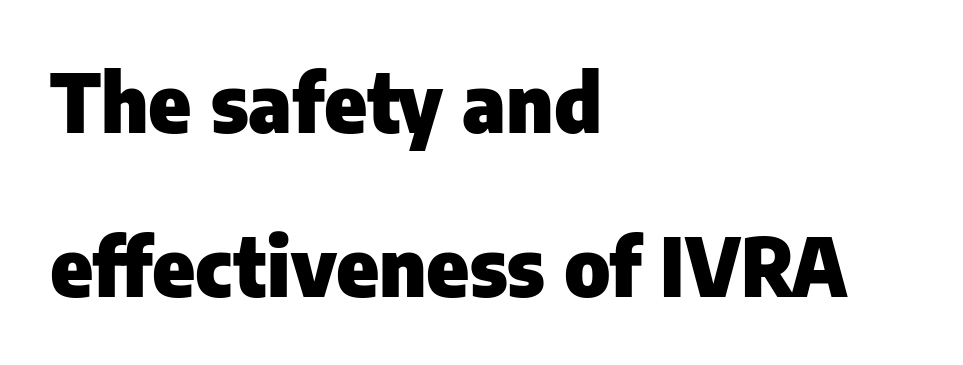
The image shows 80 px heavy sans-serif type, upright; set left-aligned, loose line spacing (2.05x), normal letter spacing, not underlined; low stroke contrast and a medium x-height.
